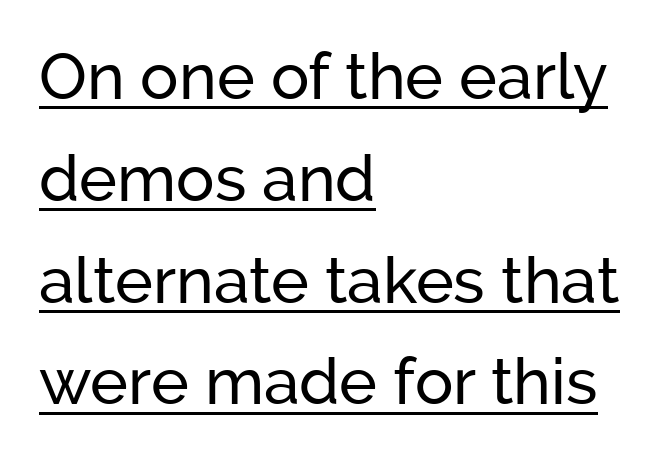
Every stem runs plumb, perpendicular to the baseline. Inter-character spacing is left at the font's built-in metrics. Line spacing here is normal. Is the block centered? No — it sits flush against the left margin. Each letter keeps its own natural width here, so spacing adapts to shape. Stroke terminals: plain, sans-serif.
